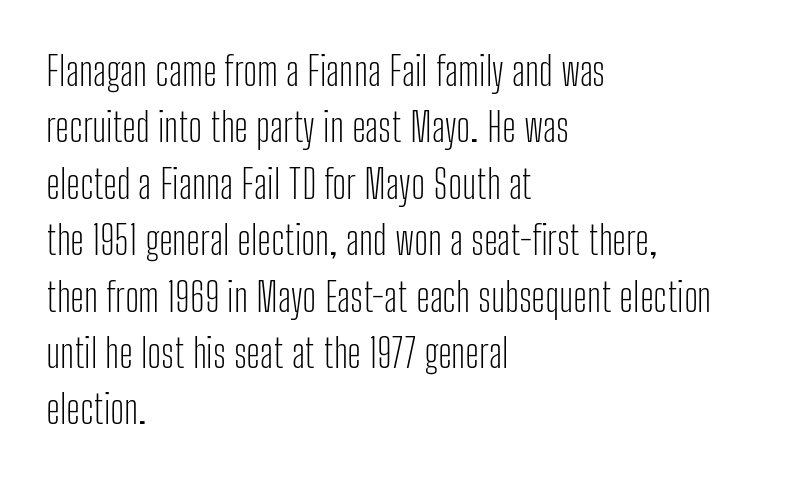
Is the letter spacing exaggerated? No — it looks like the ordinary default. Every row of glyphs begins at an identical x-position on the left. The characters are drawn with everyday or finer stroke widths. Designer's note — italics off, roman on.
